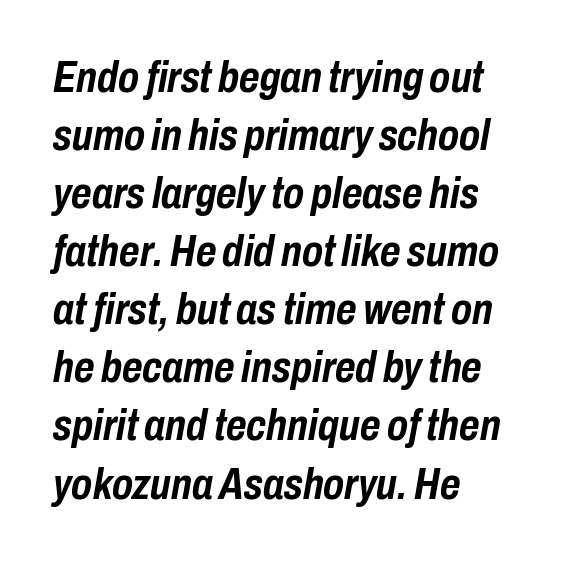
Whoever set this chose a conventional vertical rhythm. Horizontally, the lines are justified to the leading edge only. Is the type bold? Yes — the strokes are clearly thick and heavy. Looks like regular typesetting: each glyph gets only the width it needs. In terms of posture, this sample is oblique.
